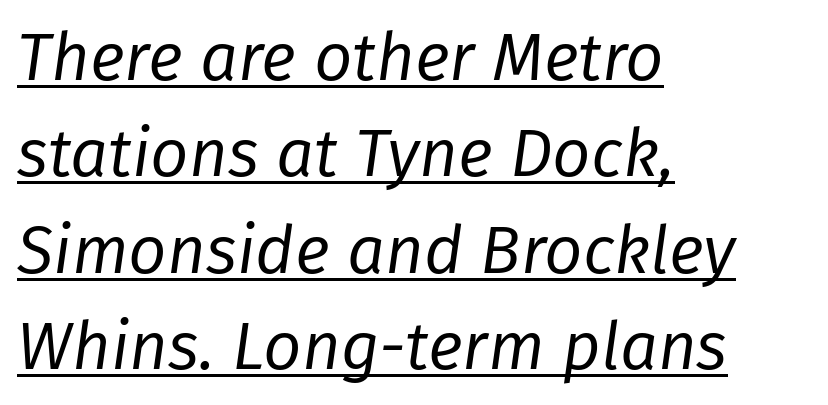
The letterforms sit at book weight or below. The text block is weighted toward the left margin, trailing off unevenly rightward. The rendering keeps characters at their native spacing. Notice how a bar underscores the lettering throughout. Horizontal bands of white between lines are of average thickness. Each letter keeps its own natural width here, so spacing adapts to shape.
